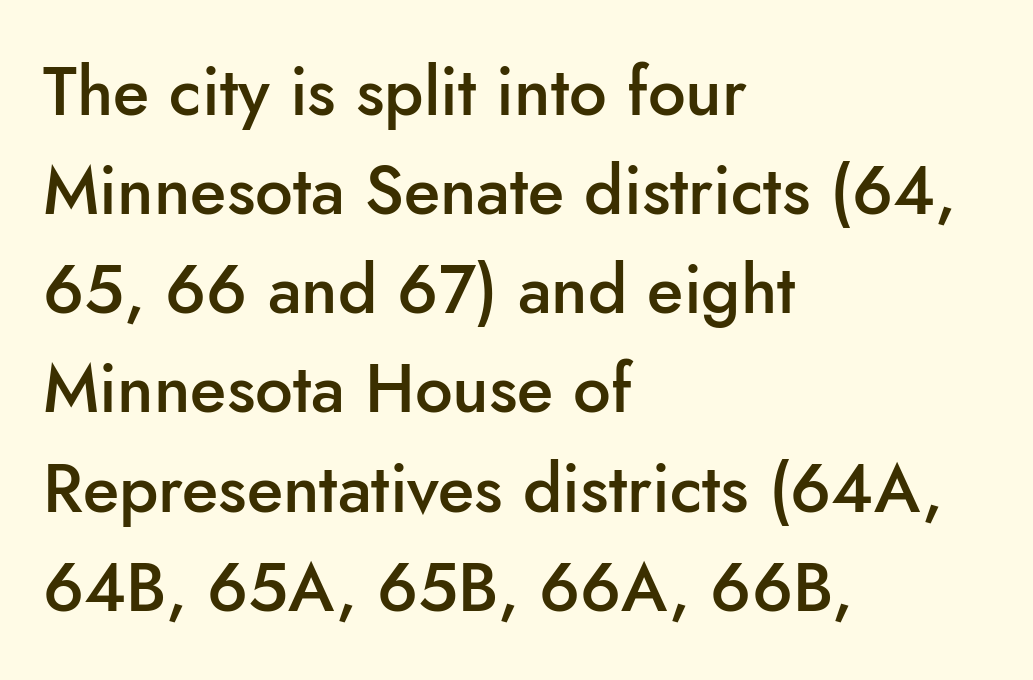
{"serif": "no", "italic": "no", "bold": "semi", "weight": "semibold", "width": "normal", "stroke_contrast": "low", "x_height": "small", "monospaced": "no", "underline": "no", "align": "left", "line_spacing": "normal", "line_spacing_ratio": 1.48, "letter_spacing": "normal", "letter_spacing_em": 0.0, "glyph_px": 67}
